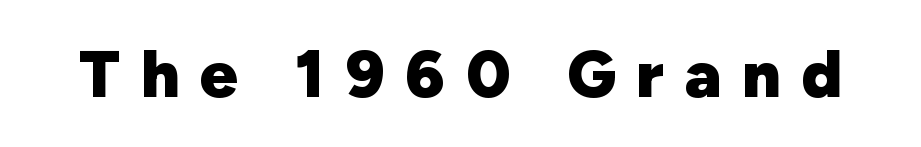
Q: Is the text bold? A: Yes.
Q: Is the text italic (slanted)? A: No, it is upright.
Q: Is the typeface a serif or a sans-serif typeface? A: Sans-serif.
Q: Is the text underlined? A: No.
Q: Is the spacing between letters normal or unusually wide? A: Unusually wide.
Q: Width (condensed, normal, or wide)? A: Normal.
Q: Stroke contrast? A: Low.
Q: x-height? A: Medium.
Q: Monospaced? A: No.
